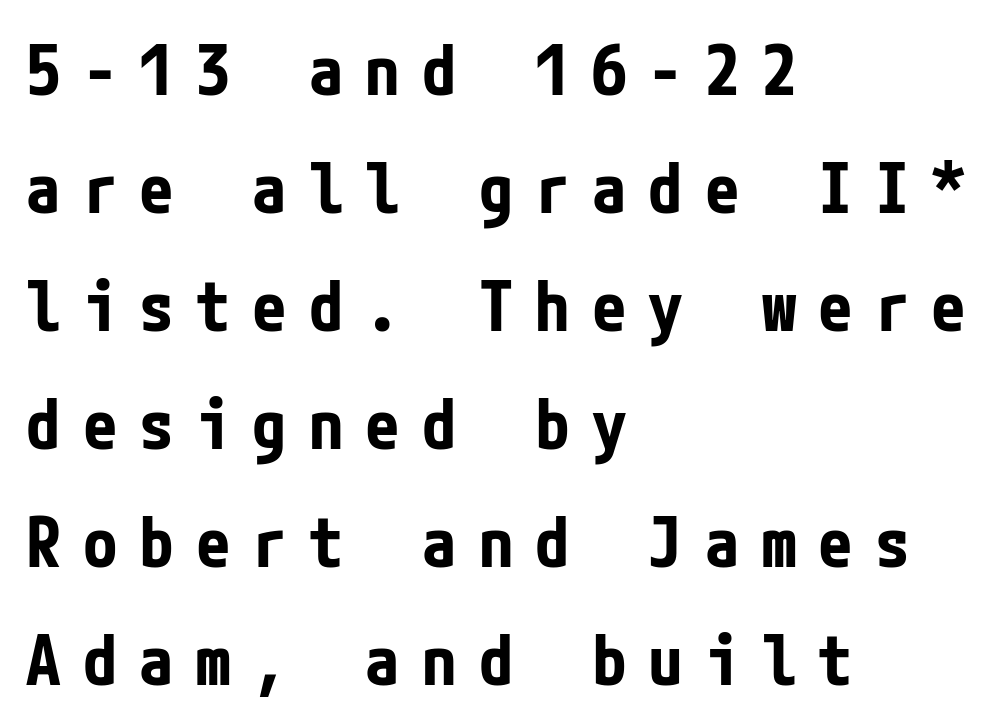
{"serif": "no", "italic": "no", "bold": "yes", "weight": "bold", "width": "condensed", "stroke_contrast": "low", "x_height": "medium", "underline": "no", "align": "left", "line_spacing_ratio": 1.71, "letter_spacing": "wide", "letter_spacing_em": 0.32, "glyph_px": 69}
